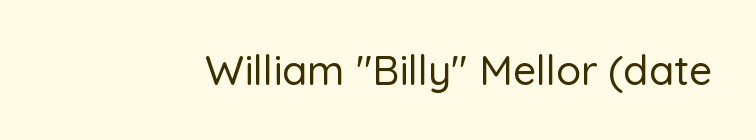
The image shows 41 px sans-serif type, upright; set normal letter spacing, not underlined; low stroke contrast and a medium x-height.
